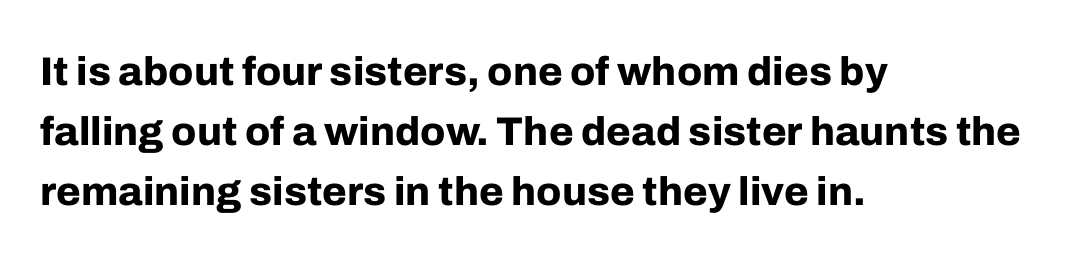
Evenly set lines give the paragraph a standard silhouette. Does the lettering tilt? It doesn't — this is upright. Heft: maximum for text — a bold. These lines stack with their left ends in a neat column. Spacing between characters is what you'd get straight out of the box.
